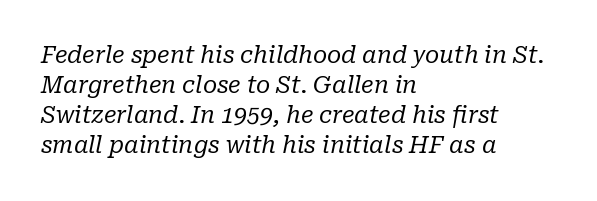
{"italic": "yes", "lean": "right", "slant_degrees": 10, "bold": "no", "underline": "no", "align": "left", "line_spacing": "normal", "line_spacing_ratio": 1.31, "letter_spacing": "normal", "letter_spacing_em": 0.0, "glyph_px": 23}
